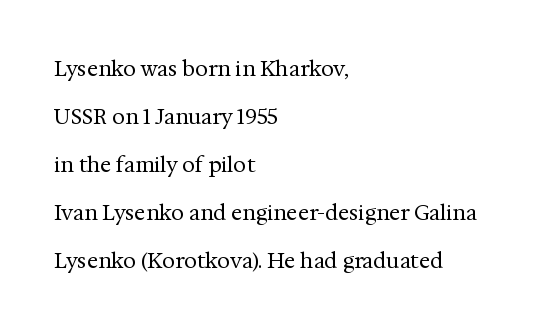
The image shows 21 px text type, upright; set left-aligned, loose line spacing (2.29x), normal letter spacing, not underlined.
